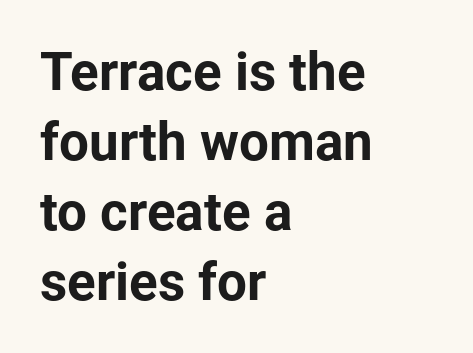
The image shows 53 px bold sans-serif type, upright; set left-aligned, normal line spacing (1.32x), normal letter spacing, not underlined; low stroke contrast and a medium x-height.
